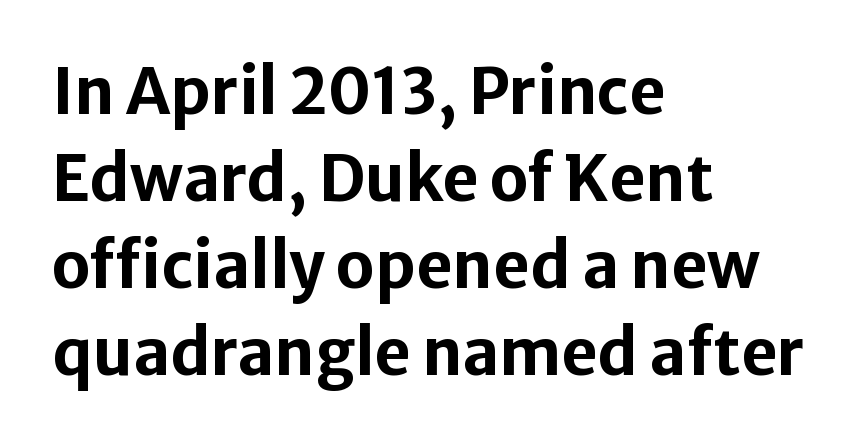
These lines were composed using upright roman letters. The designer went with a sans here, leaving each stem footless. Compared with typical paragraphs, the rows here are spaced about the same. You'd pick this weight for a headline — it's a proper bold. Each word holds together tightly as a unit, with standard inter-letter gaps.
